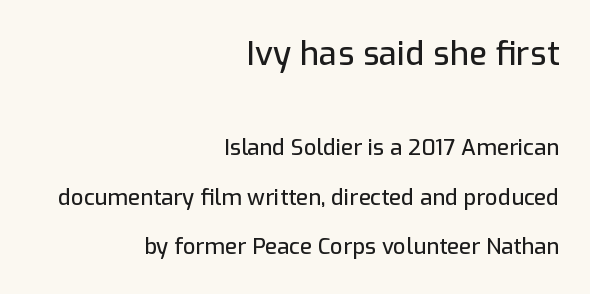
Q: Is the text italic (slanted)? A: No, it is upright.
Q: Is the typeface a serif or a sans-serif typeface? A: Sans-serif.
Q: Is the text underlined? A: No.
Q: How is the paragraph aligned? A: Right-aligned.
Q: Is the spacing between letters normal or unusually wide? A: Normal.
Q: Is the spacing between lines tight, normal or loose? A: Loose.
Q: Which block of text is set in a larger size, the first (top) or the second (bottom)? A: The first (top) one.
Q: Width (condensed, normal, or wide)? A: Normal.
Q: Stroke contrast? A: Low.
Q: x-height? A: Medium.
Q: Monospaced? A: No.
